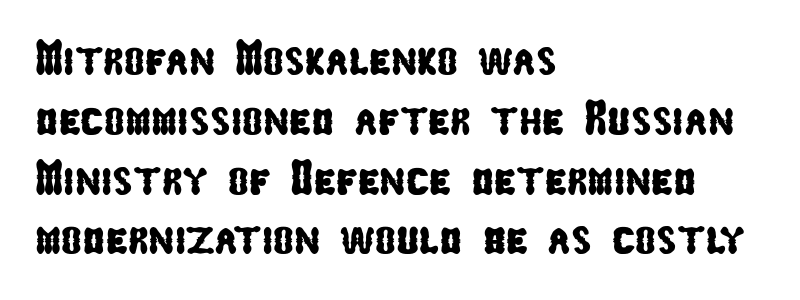
Grotesque or geometric, the face here clearly has no serifs. Inter-character spacing is left at the font's built-in metrics. The baseline area is clear. These lines stack with their left ends in a neat column.
